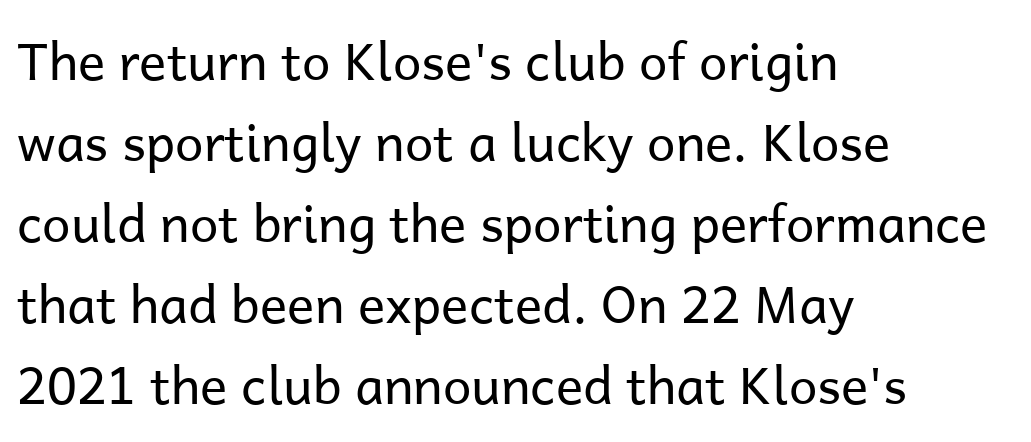
Q: Is the text bold? A: No.
Q: Is the text italic (slanted)? A: No, it is upright.
Q: Is the typeface a serif or a sans-serif typeface? A: Sans-serif.
Q: Is the text underlined? A: No.
Q: How is the paragraph aligned? A: Left-aligned.
Q: Is the spacing between letters normal or unusually wide? A: Normal.
Q: Is the spacing between lines tight, normal or loose? A: Normal.
Q: Width (condensed, normal, or wide)? A: Normal.
Q: Stroke contrast? A: Low.
Q: x-height? A: Medium.
Q: Monospaced? A: No.
